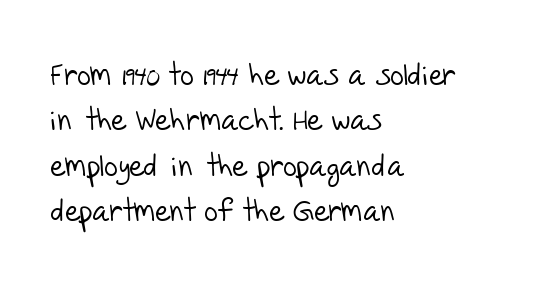
{"serif": "no", "bold": "no", "weight": "light", "width": "normal", "stroke_contrast": "low", "x_height": "large", "monospaced": "no", "underline": "no", "align": "left", "line_spacing": "normal", "line_spacing_ratio": 1.51, "letter_spacing": "normal", "letter_spacing_em": 0.0, "glyph_px": 30}
